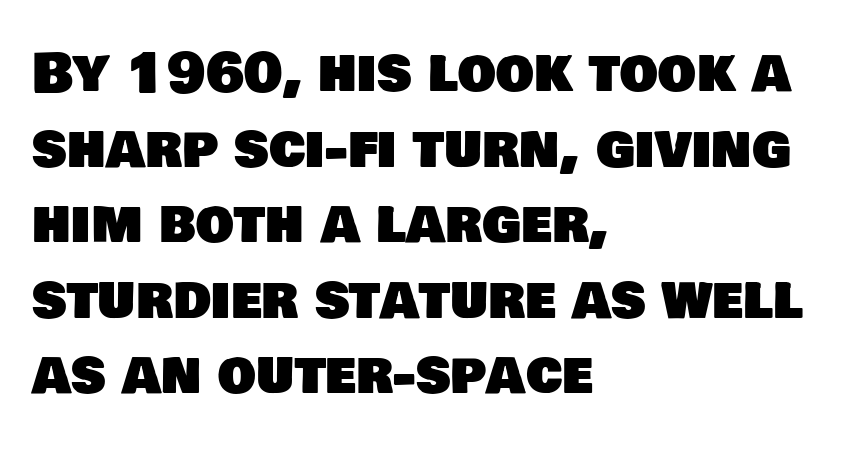
{"serif": "no", "width": "normal", "stroke_contrast": "low", "x_height": "large", "monospaced": "no", "underline": "no", "align": "left", "line_spacing": "normal", "line_spacing_ratio": 1.4, "letter_spacing": "normal", "letter_spacing_em": 0.0, "glyph_px": 54}
